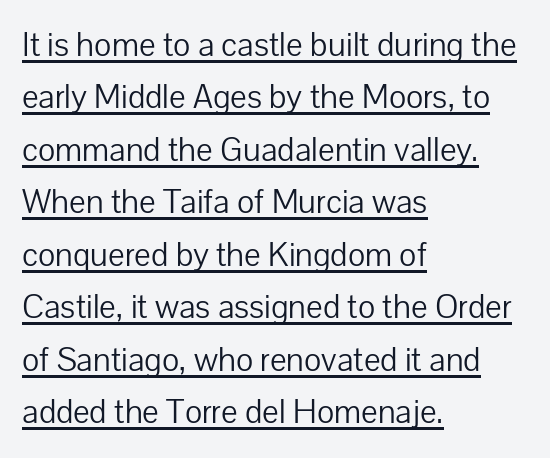
The line-height multiplier appears to be the usual default. Do the characters align in a grid? No, the font is proportional. Like a heading marked for emphasis, these lines bear an underscore. Casual observation: everything's shoved over to the left. The rendering shows plain stroke endings on the letterforms — a sans-serif design. Is the stroke heavy? The answer is a plain regular-or-lighter.
